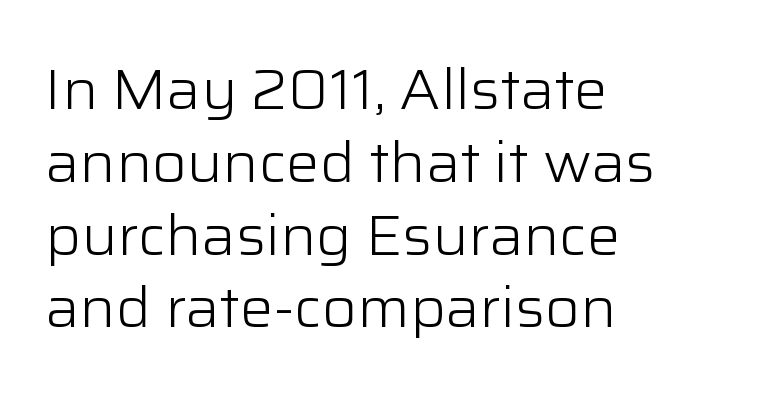
Q: Is the text bold? A: No.
Q: Is the text italic (slanted)? A: No, it is upright.
Q: Is the typeface a serif or a sans-serif typeface? A: Sans-serif.
Q: Is the text underlined? A: No.
Q: How is the paragraph aligned? A: Left-aligned.
Q: Is the spacing between letters normal or unusually wide? A: Normal.
Q: Is the spacing between lines tight, normal or loose? A: Normal.
Q: Width (condensed, normal, or wide)? A: Normal.
Q: Stroke contrast? A: Low.
Q: x-height? A: Medium.
Q: Monospaced? A: No.
